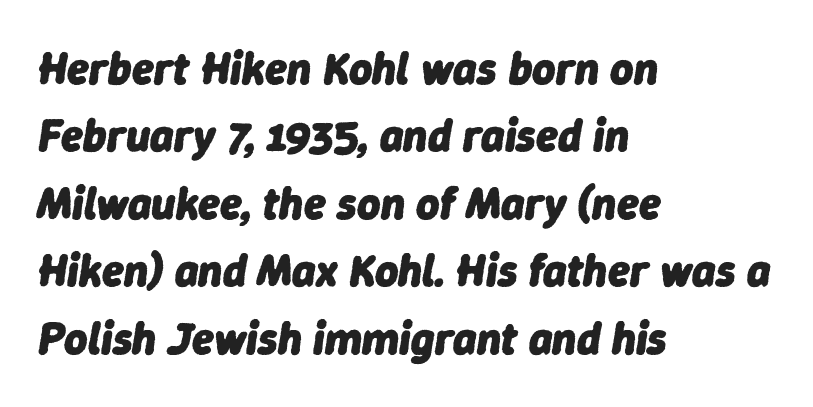
{"italic": "yes", "lean": "right", "slant_degrees": 9, "bold": "yes", "weight": "heavy", "width": "normal", "stroke_contrast": "low", "x_height": "medium", "monospaced": "no", "underline": "no", "align": "left", "line_spacing": "normal", "line_spacing_ratio": 1.5, "letter_spacing": "normal", "letter_spacing_em": 0.0, "glyph_px": 45}
